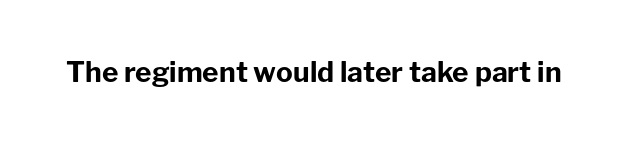
The image shows 28 px bold sans-serif type, upright; set normal letter spacing, not underlined; low stroke contrast and a medium x-height.
